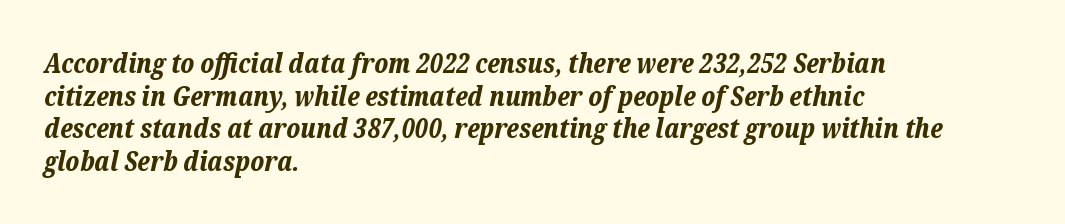
The image shows 27 px bold type, italic (leaning right); set left-aligned, line spacing 1.21x, normal letter spacing, not underlined.
